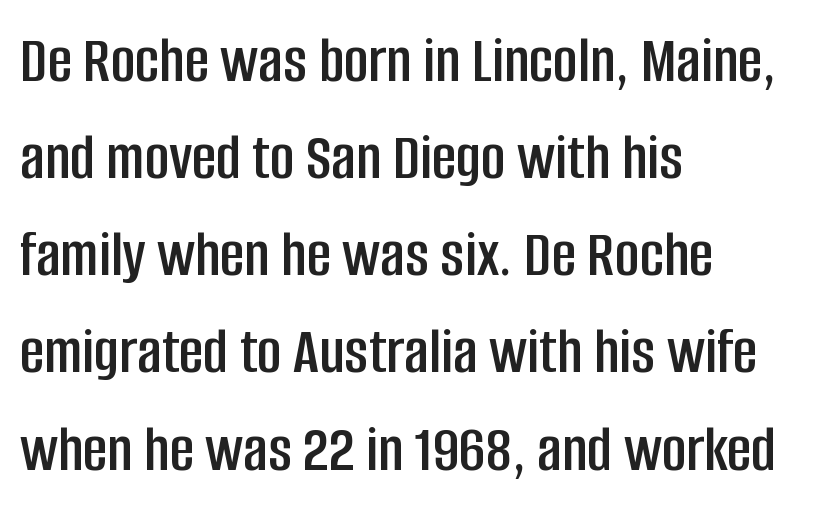
{"serif": "no", "italic": "no", "width": "condensed", "stroke_contrast": "low", "x_height": "large", "monospaced": "no", "underline": "no", "align": "left", "line_spacing": "normal", "line_spacing_ratio": 1.45, "letter_spacing": "normal", "letter_spacing_em": 0.0, "glyph_px": 67}
